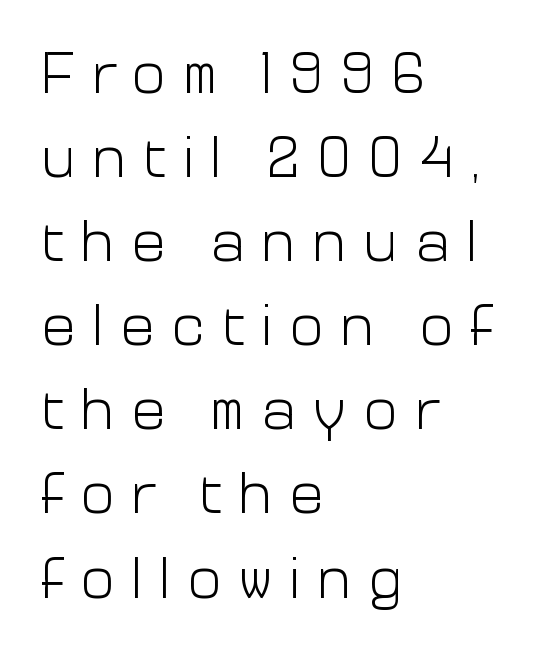
{"serif": "no", "italic": "no", "bold": "no", "weight": "light", "width": "normal", "stroke_contrast": "low", "x_height": "medium", "monospaced": "no", "underline": "no", "align": "left", "line_spacing": "normal", "line_spacing_ratio": 1.45, "letter_spacing": "wide", "letter_spacing_em": 0.28, "glyph_px": 58}
